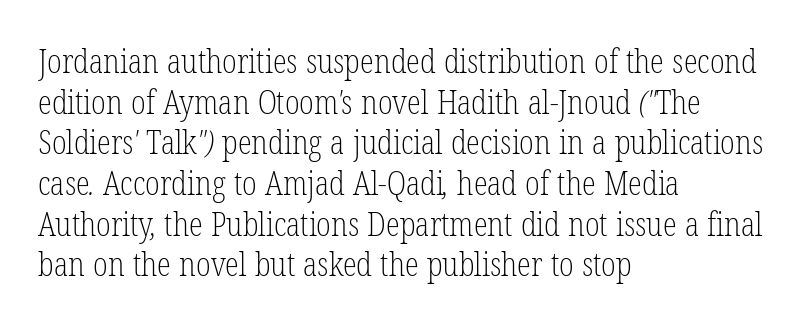
Q: Is the text bold? A: No.
Q: Is the typeface a serif or a sans-serif typeface? A: Serif.
Q: Is the text underlined? A: No.
Q: How is the paragraph aligned? A: Left-aligned.
Q: Is the spacing between letters normal or unusually wide? A: Normal.
Q: Is the spacing between lines tight, normal or loose? A: Normal.
Q: Width (condensed, normal, or wide)? A: Condensed.
Q: Stroke contrast? A: Low.
Q: x-height? A: Medium.
Q: Monospaced? A: No.
